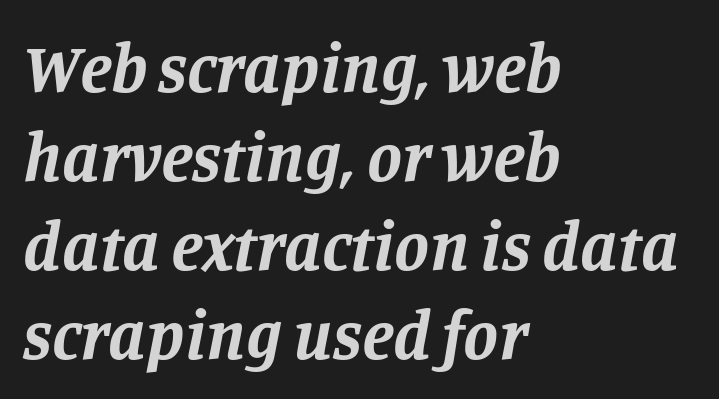
Q: Is the text bold? A: Yes.
Q: Is the text italic (slanted)? A: Yes, it leans right by about 11 degrees.
Q: Is the typeface a serif or a sans-serif typeface? A: Serif.
Q: Is the text underlined? A: No.
Q: How is the paragraph aligned? A: Left-aligned.
Q: Is the spacing between letters normal or unusually wide? A: Normal.
Q: Is the spacing between lines tight, normal or loose? A: Normal.
Q: Width (condensed, normal, or wide)? A: Normal.
Q: Stroke contrast? A: Low.
Q: x-height? A: Large.
Q: Monospaced? A: No.
